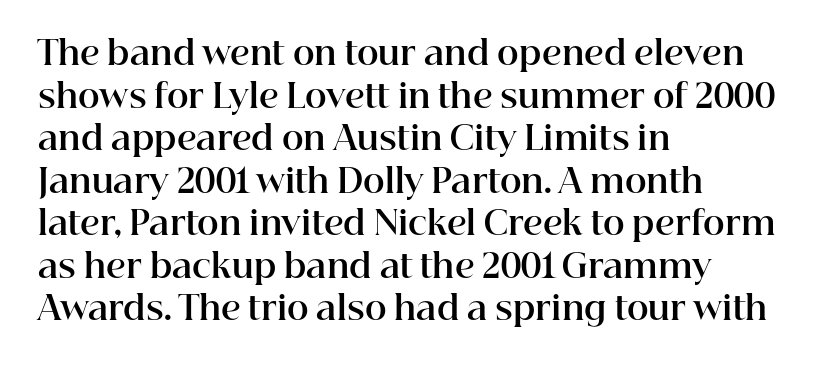
Compared with typical body copy, the letter spacing here is the same. Baseline-to-baseline distance is the conventional proportion of letter height. Reading down the block, your eye returns to a fixed left position each line. Is this a sans? No — the strokes have serifs.
